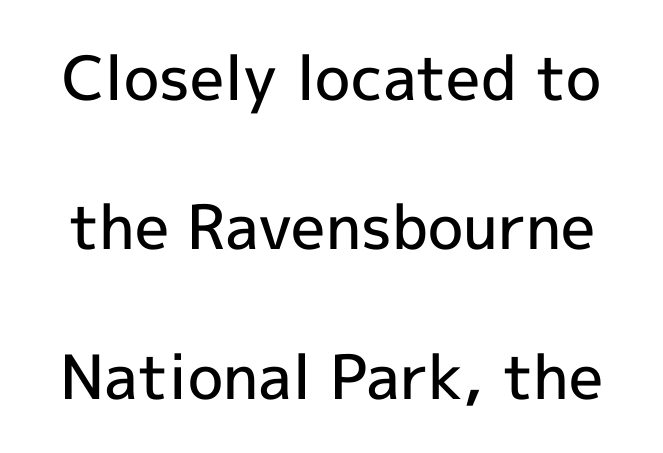
Q: Is the text bold? A: Semi-bold.
Q: Is the text italic (slanted)? A: No, it is upright.
Q: Is the typeface a serif or a sans-serif typeface? A: Sans-serif.
Q: Is the text underlined? A: No.
Q: Is the spacing between letters normal or unusually wide? A: Normal.
Q: Is the spacing between lines tight, normal or loose? A: Loose.
Q: Width (condensed, normal, or wide)? A: Normal.
Q: x-height? A: Medium.
Q: Monospaced? A: No.
